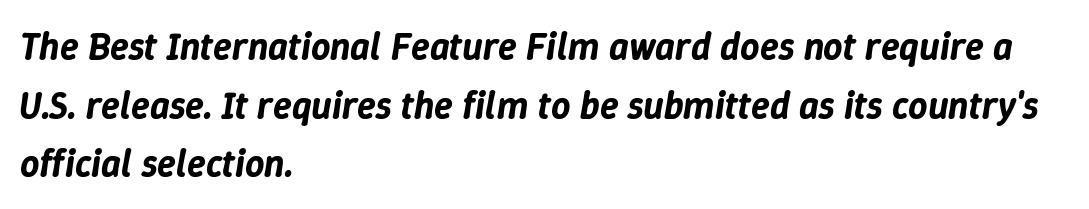
The image shows 38 px text type, italic (leaning right); set left-aligned, normal line spacing (1.54x), normal letter spacing, not underlined; low stroke contrast and a medium x-height.
